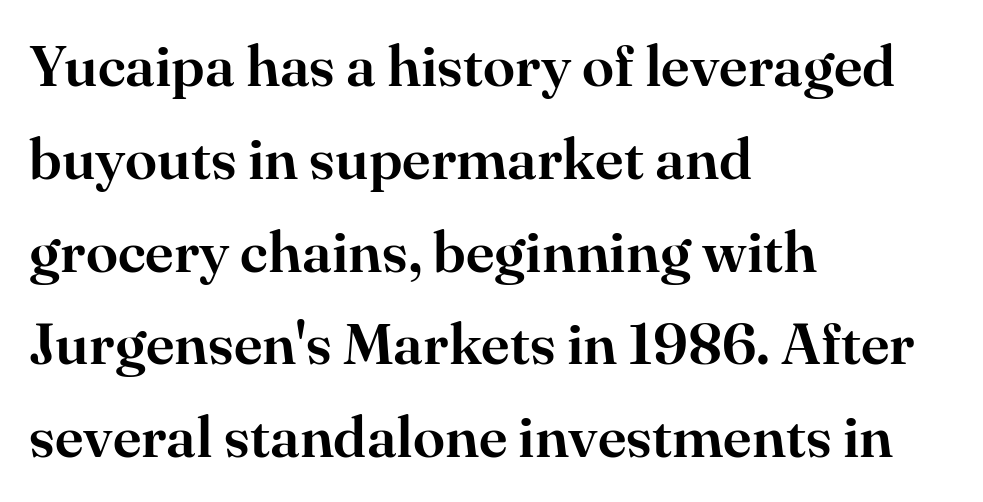
Q: Is the text italic (slanted)? A: No, it is upright.
Q: Is the typeface a serif or a sans-serif typeface? A: Serif.
Q: Is the text underlined? A: No.
Q: How is the paragraph aligned? A: Left-aligned.
Q: Is the spacing between letters normal or unusually wide? A: Normal.
Q: Is the spacing between lines tight, normal or loose? A: Normal.
Q: Width (condensed, normal, or wide)? A: Normal.
Q: Stroke contrast? A: High.
Q: x-height? A: Small.
Q: Monospaced? A: No.
